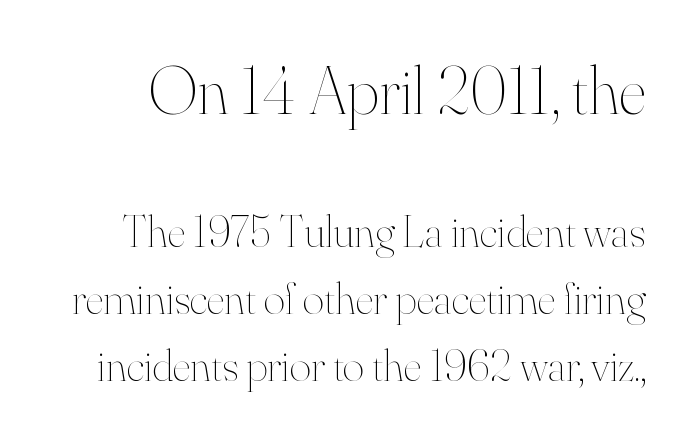
Each letter keeps its own natural width here, so spacing adapts to shape. Summary of weight: not heavy and not bold. Scale decreases going downward across the two blocks. The letters stand upright; this is a roman face. The leading is moderate, giving the passage an even texture.
